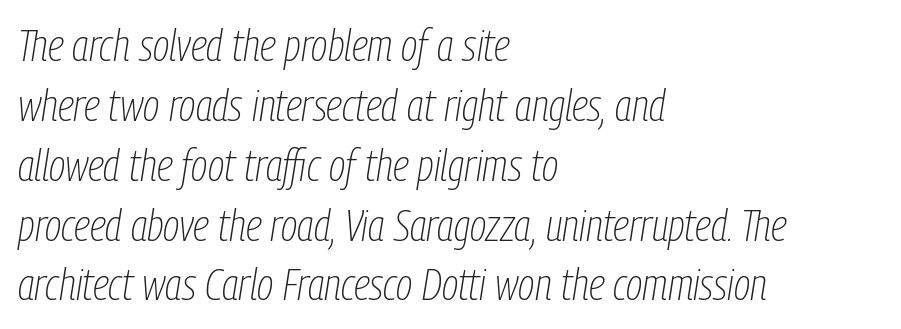
{"italic": "yes", "lean": "right", "slant_degrees": 9, "bold": "no", "weight": "thin", "width": "condensed", "stroke_contrast": "low", "x_height": "medium", "monospaced": "no", "underline": "no", "align": "left", "line_spacing": "normal", "line_spacing_ratio": 1.36, "letter_spacing": "normal", "letter_spacing_em": 0.0, "glyph_px": 44}
